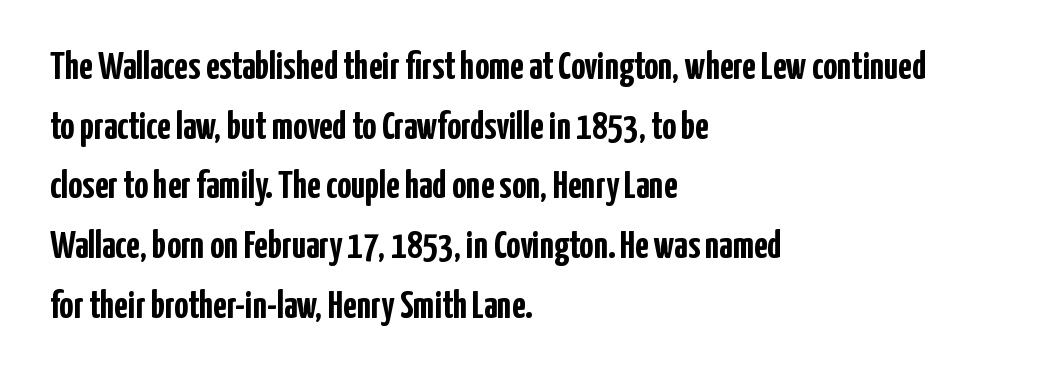
Q: Is the text bold? A: Yes.
Q: Is the text italic (slanted)? A: No, it is upright.
Q: Is the typeface a serif or a sans-serif typeface? A: Sans-serif.
Q: Is the text underlined? A: No.
Q: How is the paragraph aligned? A: Left-aligned.
Q: Is the spacing between letters normal or unusually wide? A: Normal.
Q: Is the spacing between lines tight, normal or loose? A: Normal.
Q: Width (condensed, normal, or wide)? A: Condensed.
Q: Stroke contrast? A: Low.
Q: x-height? A: Medium.
Q: Monospaced? A: No.
